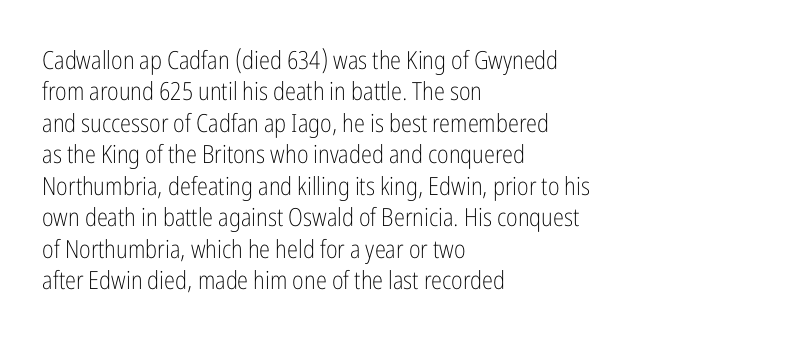
No letter is thick-stroked: the sample isn't bold. This is roman type, the default non-slanted kind. One glance says typical: line gaps are just what's usual. Plain, unruled lines of type. This sample is left-justified, so line endings fall wherever the words run out.
